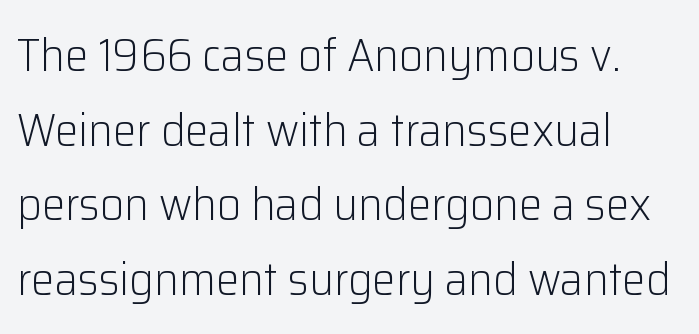
{"serif": "no", "italic": "no", "bold": "no", "weight": "light", "width": "normal", "stroke_contrast": "low", "x_height": "medium", "monospaced": "no", "underline": "no", "align": "left", "line_spacing": "normal", "line_spacing_ratio": 1.59, "letter_spacing": "normal", "letter_spacing_em": 0.0, "glyph_px": 47}
